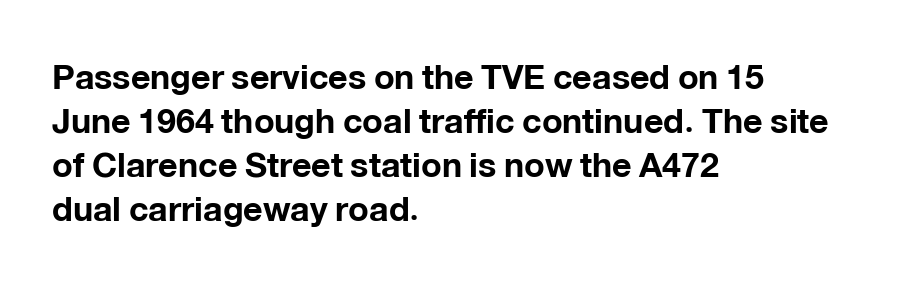
Q: Is the text bold? A: Yes.
Q: Is the text italic (slanted)? A: No, it is upright.
Q: Is the typeface a serif or a sans-serif typeface? A: Sans-serif.
Q: Is the text underlined? A: No.
Q: How is the paragraph aligned? A: Left-aligned.
Q: Is the spacing between letters normal or unusually wide? A: Normal.
Q: Is the spacing between lines tight, normal or loose? A: Normal.
Q: Width (condensed, normal, or wide)? A: Normal.
Q: Stroke contrast? A: Low.
Q: x-height? A: Medium.
Q: Monospaced? A: No.
